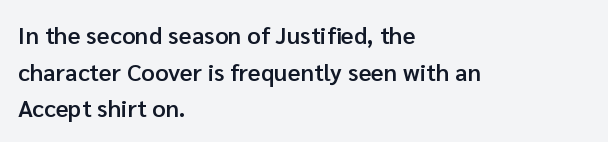
The image shows 24 px text type, upright; set left-aligned, normal line spacing (1.53x), normal letter spacing, not underlined.
